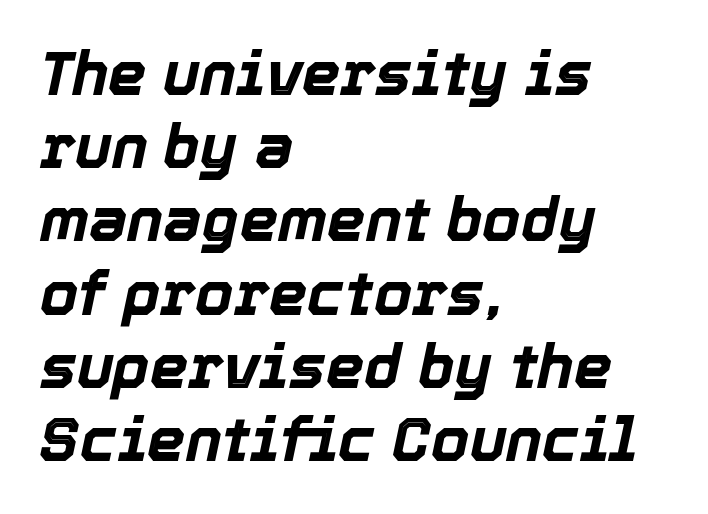
Q: Is the text bold? A: Yes.
Q: Is the text italic (slanted)? A: Yes, it leans right by about 12 degrees.
Q: Is the text underlined? A: No.
Q: How is the paragraph aligned? A: Left-aligned.
Q: Is the spacing between letters normal or unusually wide? A: Normal.
Q: Width (condensed, normal, or wide)? A: Normal.
Q: x-height? A: Medium.
Q: Monospaced? A: No.
